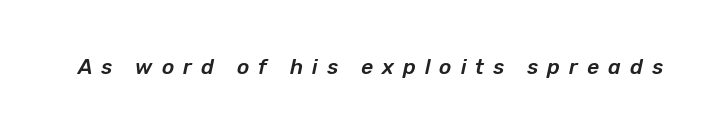
There is plenty of visible air inserted between adjacent glyphs. Just letters on the line, the space beneath them empty. Would a proofreader flag this as italicized? Yes.
